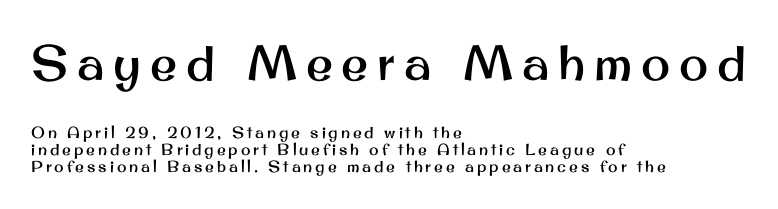
The image shows 49 px sans-serif type, upright; set left-aligned, tight line spacing (1.06x), not underlined; the first (top) block is 3.06x larger; medium stroke contrast and a small x-height.
